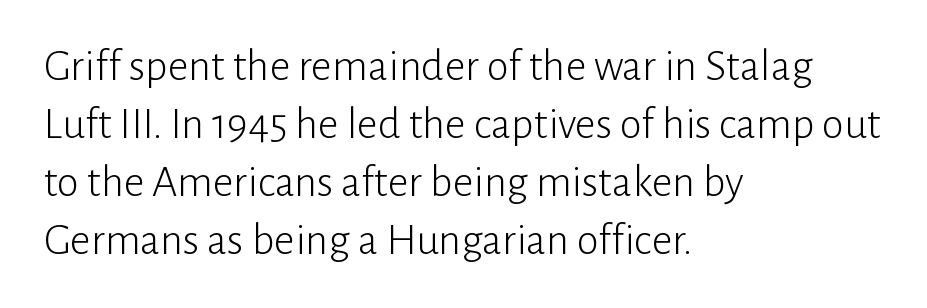
Q: Is the text bold? A: No.
Q: Is the text italic (slanted)? A: No, it is upright.
Q: Is the typeface a serif or a sans-serif typeface? A: Sans-serif.
Q: Is the text underlined? A: No.
Q: How is the paragraph aligned? A: Left-aligned.
Q: Is the spacing between letters normal or unusually wide? A: Normal.
Q: Is the spacing between lines tight, normal or loose? A: Normal.
Q: Width (condensed, normal, or wide)? A: Normal.
Q: Stroke contrast? A: Low.
Q: x-height? A: Medium.
Q: Monospaced? A: No.
